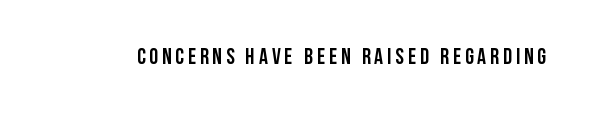
Q: Is the text bold? A: Yes.
Q: Is the text italic (slanted)? A: No, it is upright.
Q: Is the text underlined? A: No.
